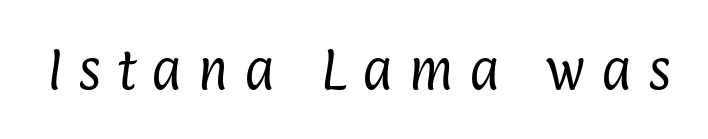
{"serif": "no", "bold": "no", "weight": "regular", "width": "condensed", "stroke_contrast": "low", "x_height": "medium", "monospaced": "no", "underline": "no", "letter_spacing": "wide", "letter_spacing_em": 0.35, "glyph_px": 45}
